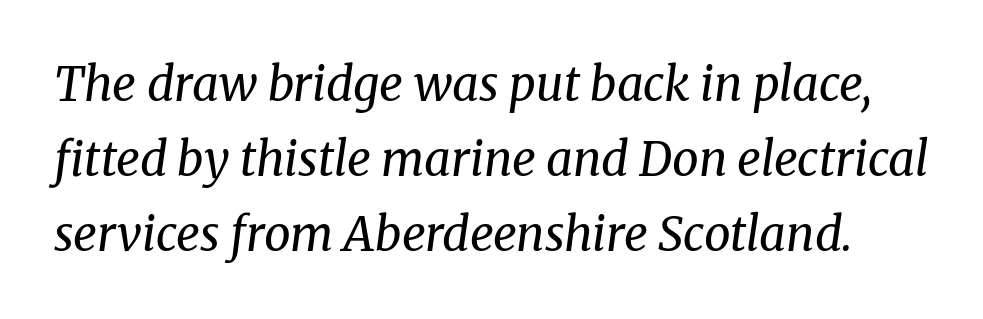
{"serif": "yes", "italic": "yes", "lean": "right", "slant_degrees": 8, "bold": "no", "weight": "regular", "width": "normal", "stroke_contrast": "medium", "x_height": "medium", "monospaced": "no", "underline": "no", "line_spacing": "normal", "line_spacing_ratio": 1.6, "letter_spacing": "normal", "letter_spacing_em": 0.0, "glyph_px": 47}
